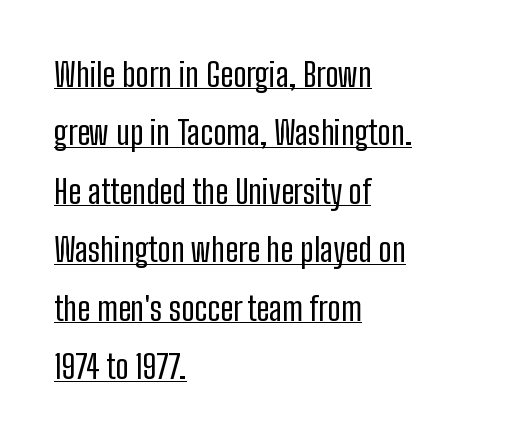
{"serif": "no", "italic": "no", "bold": "no", "weight": "regular", "width": "condensed", "stroke_contrast": "low", "x_height": "medium", "monospaced": "no", "underline": "yes", "align": "left", "line_spacing_ratio": 1.77, "letter_spacing": "normal", "letter_spacing_em": 0.0, "glyph_px": 33}
